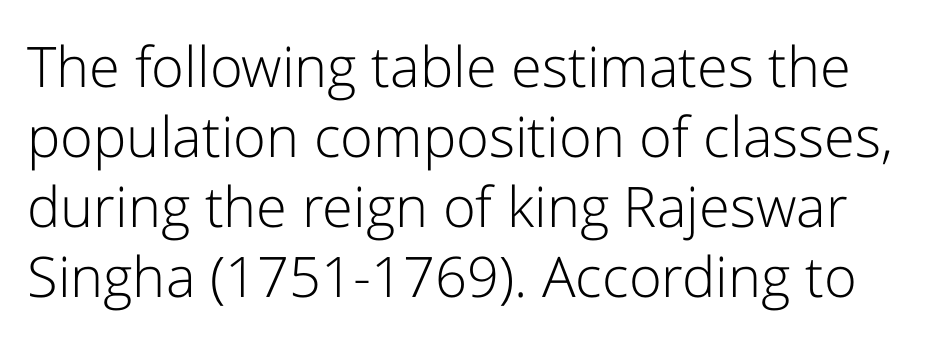
{"serif": "no", "italic": "no", "bold": "no", "weight": "light", "width": "normal", "stroke_contrast": "low", "x_height": "medium", "monospaced": "no", "underline": "no", "line_spacing": "normal", "line_spacing_ratio": 1.25, "letter_spacing": "normal", "letter_spacing_em": 0.0, "glyph_px": 56}
